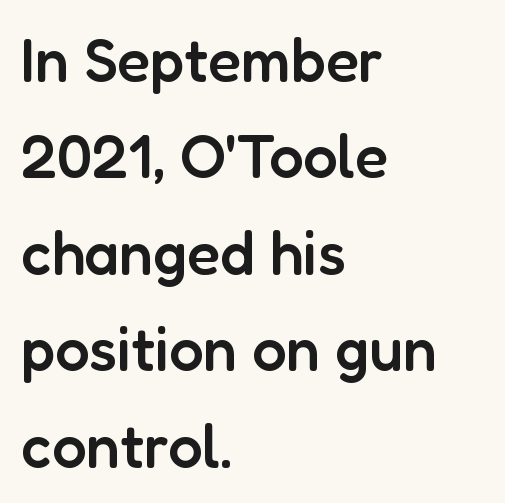
Q: Is the text bold? A: Semi-bold.
Q: Is the text italic (slanted)? A: No, it is upright.
Q: Is the typeface a serif or a sans-serif typeface? A: Sans-serif.
Q: Is the text underlined? A: No.
Q: How is the paragraph aligned? A: Left-aligned.
Q: Is the spacing between letters normal or unusually wide? A: Normal.
Q: Is the spacing between lines tight, normal or loose? A: Normal.
Q: Width (condensed, normal, or wide)? A: Normal.
Q: Stroke contrast? A: Low.
Q: x-height? A: Medium.
Q: Monospaced? A: No.
